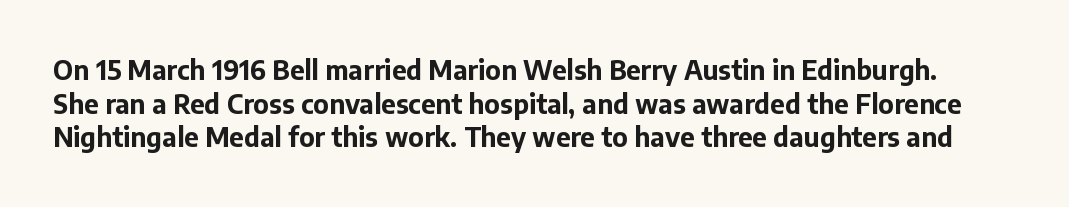
Weight check: bold — yes, fully. Is there any slant? The stems are plumb. Letter spacing: default. Horizontal bands of white between lines are of average thickness.
